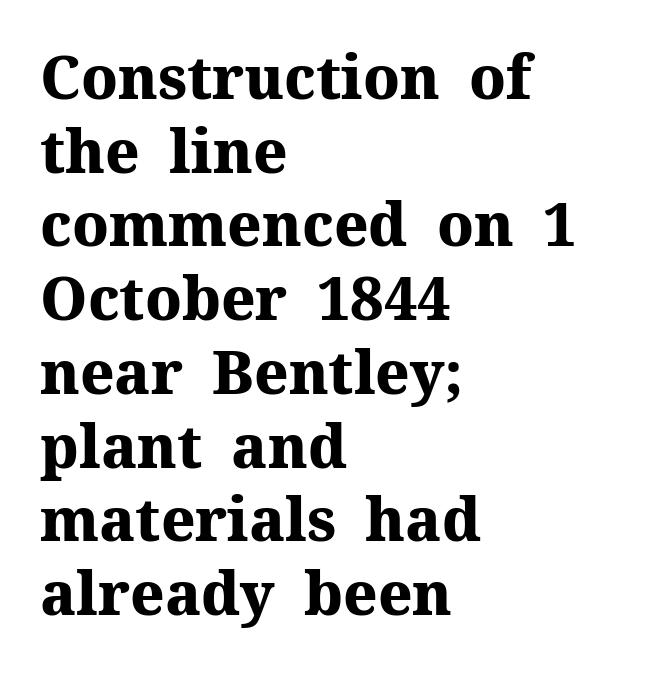
Is there much room between lines? A standard amount, neither cramped nor airy. The characters display serif detailing at their extremities. Layout note: lines flush left. In terms of letterspacing, this is plain default setting. Bold? Absolutely — the strokes are thick and heavy.
